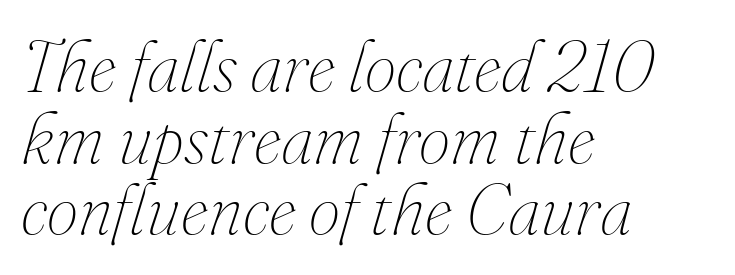
The image shows 71 px thin type, italic (leaning right); set left-aligned, tight line spacing (1.01x), normal letter spacing, not underlined; medium stroke contrast and a small x-height.
